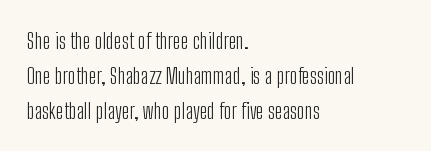
Every stem runs plumb, perpendicular to the baseline. Ink coverage per letter is moderate at most. Does extra space separate the letters? No, they use regular spacing. Line starts are locked; line ends wander. If you measured baseline to baseline, you'd find a middling distance.
